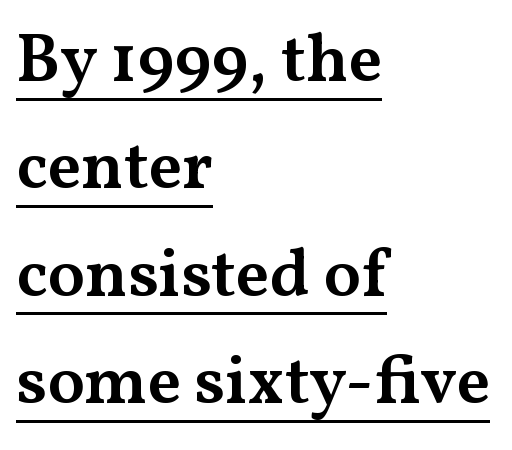
{"serif": "yes", "italic": "no", "bold": "semi", "weight": "semibold", "width": "wide", "stroke_contrast": "medium", "x_height": "medium", "monospaced": "no", "underline": "yes", "align": "left", "line_spacing": "normal", "line_spacing_ratio": 1.58, "letter_spacing": "normal", "letter_spacing_em": 0.0, "glyph_px": 68}
